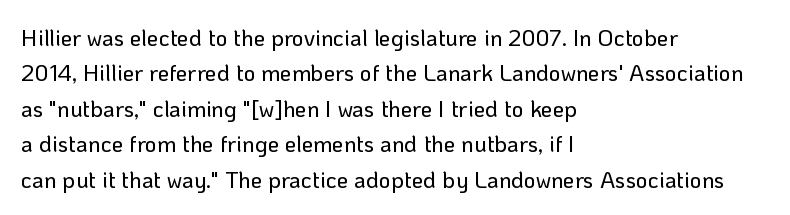
The image shows 23 px text type, upright; set left-aligned, normal line spacing (1.54x), normal letter spacing, not underlined.
